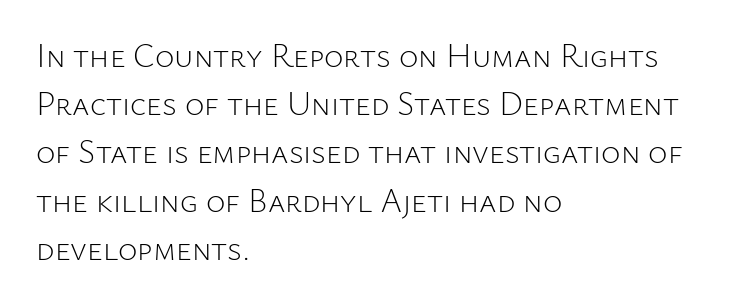
The image shows 33 px light sans-serif type, upright; set left-aligned, normal line spacing (1.46x), normal letter spacing, not underlined; low stroke contrast and a medium x-height.
